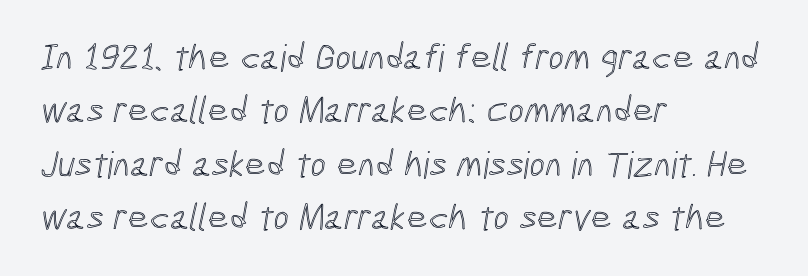
{"width": "condensed", "x_height": "medium", "monospaced": "no", "underline": "no", "align": "left", "line_spacing": "normal", "line_spacing_ratio": 1.44, "letter_spacing": "normal", "letter_spacing_em": 0.0, "glyph_px": 37}
